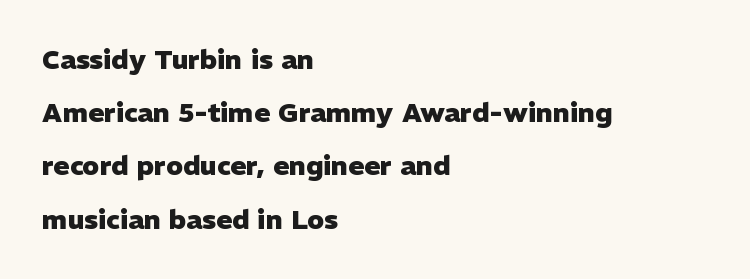
The image shows 27 px bold type, upright; set left-aligned, loose line spacing (1.97x), normal letter spacing, not underlined.
